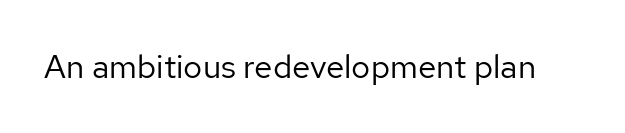
The image shows 33 px regular-weight sans-serif type, upright; set normal letter spacing, not underlined; low stroke contrast and a medium x-height.
